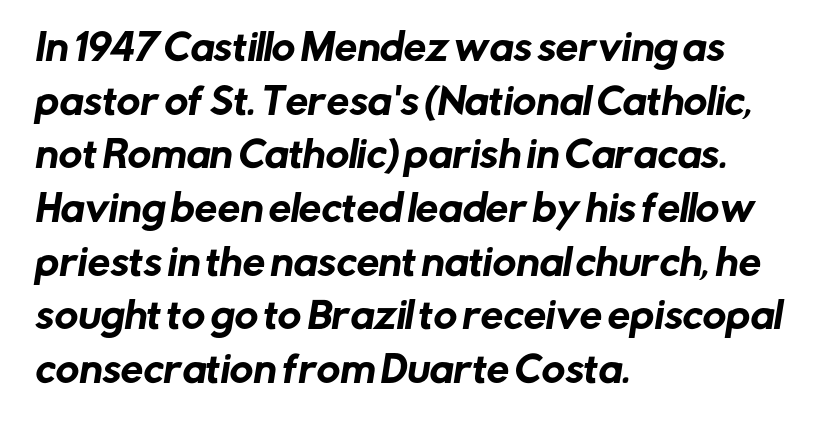
{"serif": "no", "width": "normal", "stroke_contrast": "low", "x_height": "medium", "monospaced": "no", "underline": "no", "align": "left", "line_spacing": "normal", "line_spacing_ratio": 1.49, "letter_spacing": "normal", "letter_spacing_em": 0.0, "glyph_px": 36}
